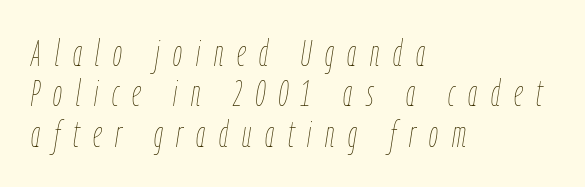
Q: Is the text bold? A: No.
Q: Is the text italic (slanted)? A: Yes, it leans right by about 9 degrees.
Q: Is the text underlined? A: No.
Q: How is the paragraph aligned? A: Left-aligned.
Q: Is the spacing between letters normal or unusually wide? A: Unusually wide.
Q: Is the spacing between lines tight, normal or loose? A: Tight.
Q: Width (condensed, normal, or wide)? A: Condensed.
Q: Stroke contrast? A: Low.
Q: x-height? A: Medium.
Q: Monospaced? A: No.
